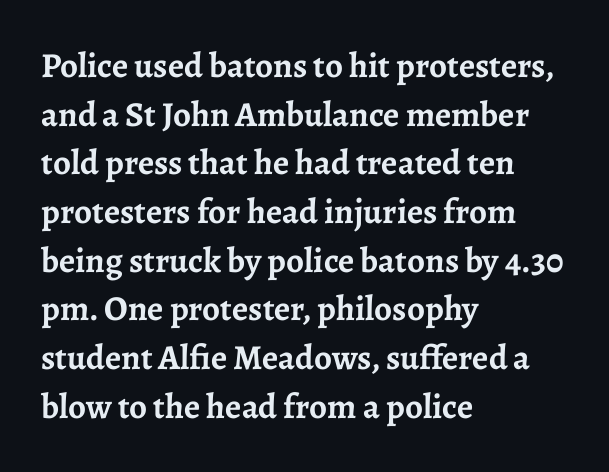
{"serif": "yes", "italic": "no", "bold": "yes", "weight": "semibold", "width": "normal", "stroke_contrast": "low", "x_height": "medium", "monospaced": "no", "underline": "no", "align": "left", "line_spacing": "normal", "line_spacing_ratio": 1.39, "letter_spacing": "normal", "letter_spacing_em": 0.0, "glyph_px": 35}
